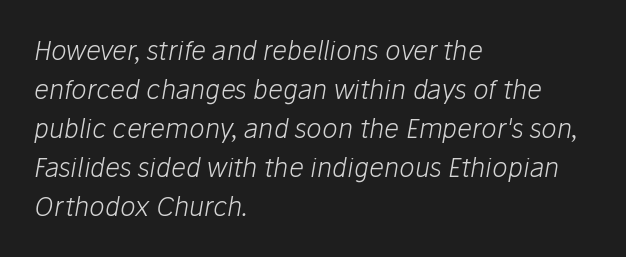
The image shows 26 px text type, italic (leaning right); set left-aligned, normal line spacing (1.5x), normal letter spacing, not underlined.
